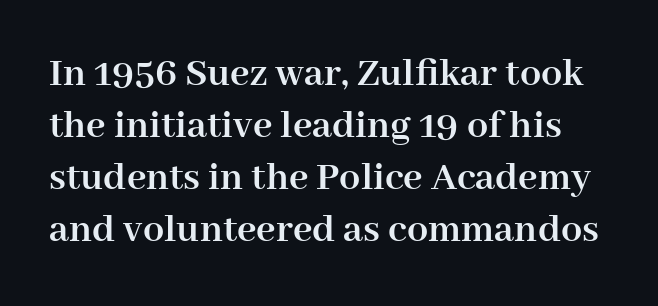
{"serif": "yes", "italic": "no", "bold": "yes", "weight": "semibold", "width": "normal", "stroke_contrast": "high", "x_height": "medium", "monospaced": "no", "underline": "no", "line_spacing_ratio": 1.24, "letter_spacing": "normal", "letter_spacing_em": 0.0, "glyph_px": 42}
